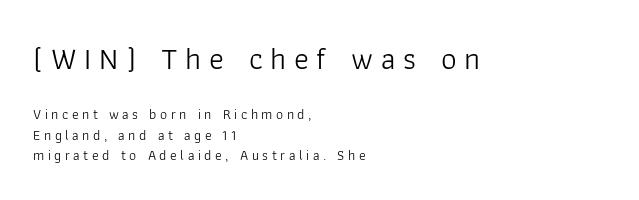
The strokes carry an ordinary text weight at most. Examine the stroke ends and you'll find no serifs. Teacher's note: observe the even left margin — that is flush-left alignment. This sample uses an upright cut, with every glyph sitting square on the baseline. Honestly, there is no underline to notice here at all.
